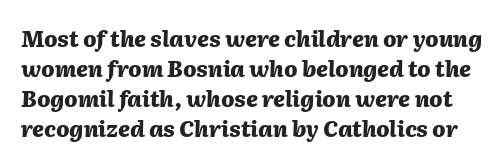
Q: Is the text bold? A: Yes.
Q: Is the text italic (slanted)? A: Yes, it leans right by about 2 degrees.
Q: Is the text underlined? A: No.
Q: Is the spacing between letters normal or unusually wide? A: Normal.
Q: Is the spacing between lines tight, normal or loose? A: Normal.
